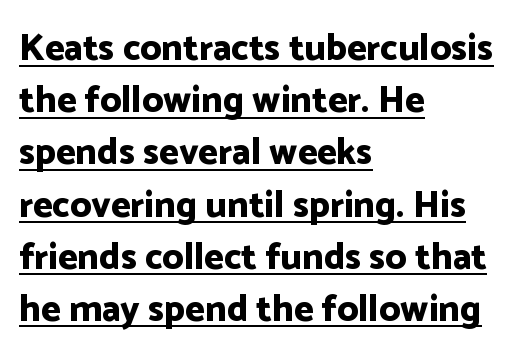
The image shows 37 px bold sans-serif type, upright; set left-aligned, normal line spacing (1.41x), normal letter spacing, underlined; low stroke contrast and a medium x-height.
